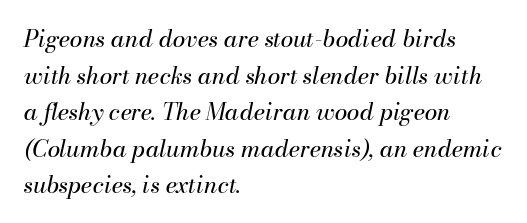
{"italic": "yes", "lean": "right", "slant_degrees": 13, "bold": "no", "underline": "no", "align": "left", "line_spacing": "normal", "line_spacing_ratio": 1.59, "letter_spacing": "normal", "letter_spacing_em": 0.0, "glyph_px": 23}
